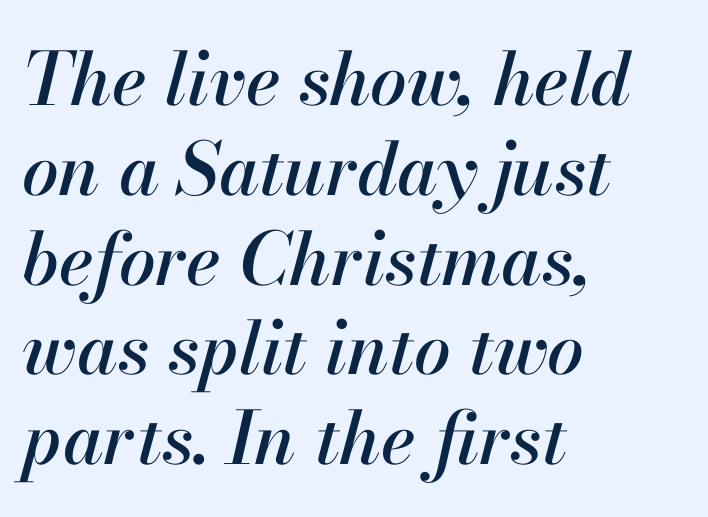
The image shows 73 px text type, italic (leaning right); set left-aligned, line spacing 1.23x, normal letter spacing, not underlined; high stroke contrast and a small x-height.
